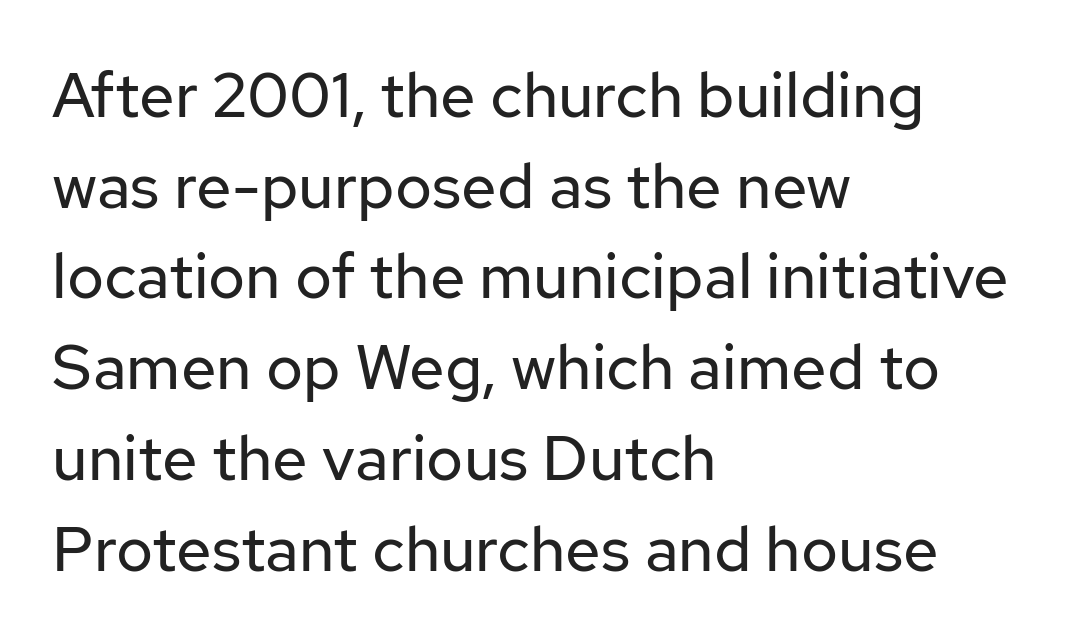
Proportional: the letters do not fall into vertical columns. These lines keep a tight, regular rhythm from letter to letter. Counters stay open thanks to moderate or lighter strokes. This sample is left-justified, so line endings fall wherever the words run out. Descender tails drop into unmarked territory.
